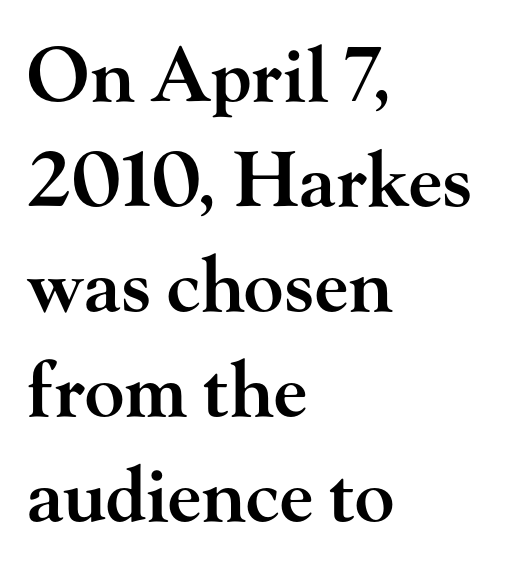
The image shows 74 px semibold, wide serif type, upright; set left-aligned, normal line spacing (1.42x), normal letter spacing, not underlined; high stroke contrast and a small x-height.
